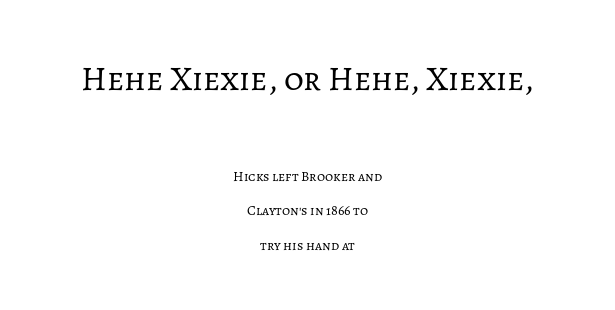
Vertical spacing — loose. Think standard paragraph weight, or any step lighter than that. The rendering uses natural spacing where letterforms have individual widths. A clean baseline with only descenders dipping below it. The whitespace from short lines is split evenly between both sides.
